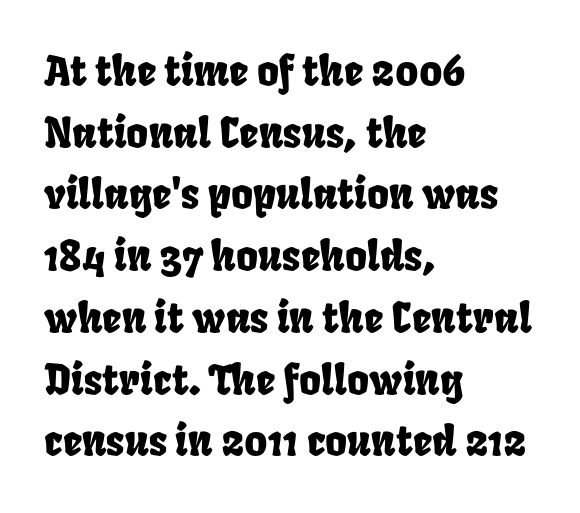
{"width": "condensed", "stroke_contrast": "low", "x_height": "large", "monospaced": "no", "underline": "no", "align": "left", "line_spacing": "normal", "line_spacing_ratio": 1.47, "letter_spacing": "normal", "letter_spacing_em": 0.0, "glyph_px": 42}
